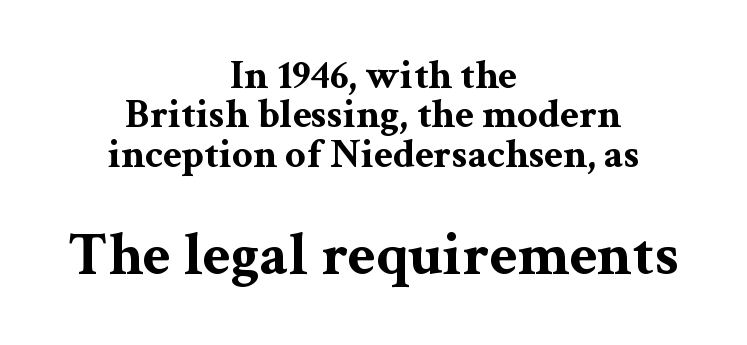
Q: Is the text bold? A: Yes.
Q: Is the text italic (slanted)? A: No, it is upright.
Q: Is the typeface a serif or a sans-serif typeface? A: Serif.
Q: Is the text underlined? A: No.
Q: How is the paragraph aligned? A: Centered.
Q: Is the spacing between letters normal or unusually wide? A: Normal.
Q: Is the spacing between lines tight, normal or loose? A: Tight.
Q: Which block of text is set in a larger size, the first (top) or the second (bottom)? A: The second (bottom) one.
Q: Width (condensed, normal, or wide)? A: Wide.
Q: Stroke contrast? A: Medium.
Q: x-height? A: Medium.
Q: Monospaced? A: No.
